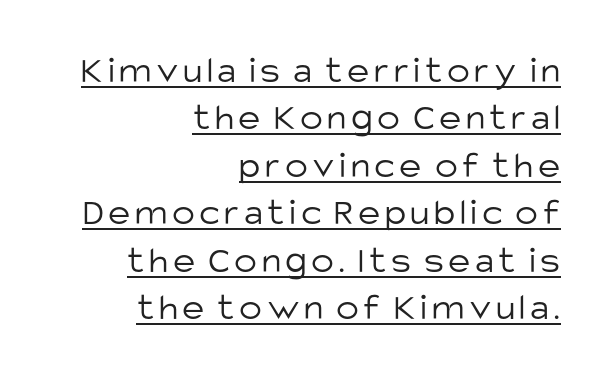
Notice how the stems are strictly vertical — no italics here. The rendering uses natural spacing where letterforms have individual widths. Summary of vertical rhythm: regular, with standard interline spacing. Somebody hit Ctrl+U on this one — the words are underlined. Horizontal alignment here is rightward, an uncommon choice for prose. Are there feet on the stems? There aren't — it's a sans.
